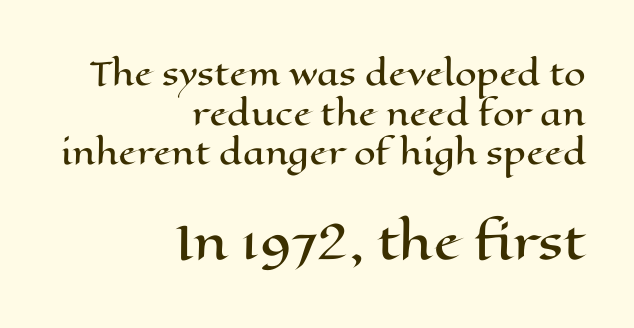
The image shows 46 px wide type, upright; set right-aligned, normal line spacing (1.28x), normal letter spacing, not underlined; the second (bottom) block is 1.48x larger; high stroke contrast and a medium x-height.
